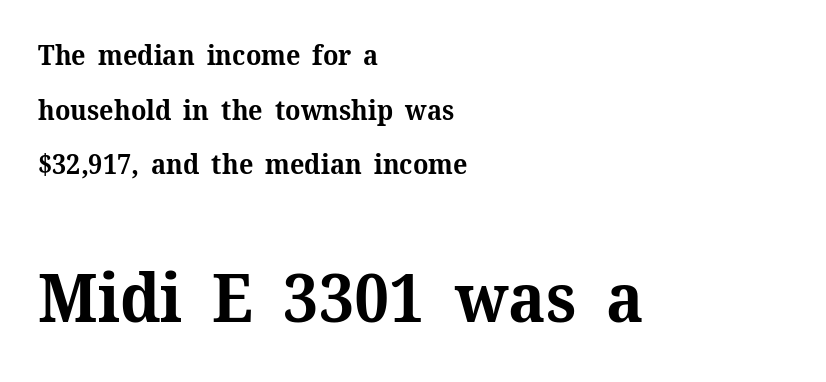
Bigger letters appear in the bottom chunk; the top chunk is reduced. If you drew a line through each stem, it would be perfectly vertical. Compared with typical body copy, the letter spacing here is the same. A typesetter would call this proportional, since set widths differ per character. Serifs: yes, visible at the terminals of the letterforms.
